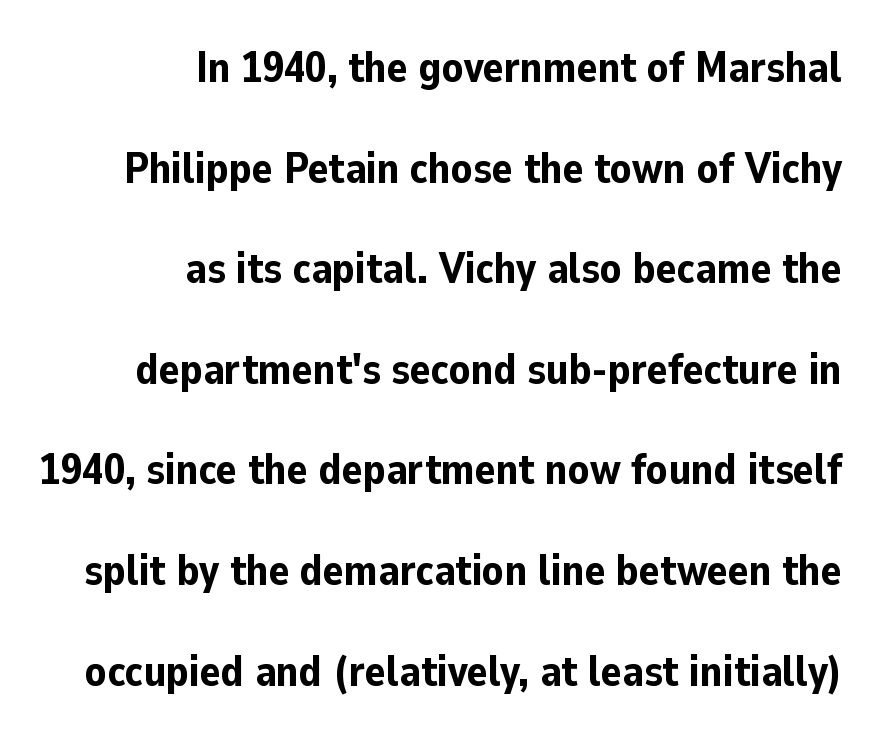
Vertically, the passage feels expansive, rows floating well apart. Varying glyph widths throughout — classic text-font behaviour. The lines in this sample share a right terminus and differ only in where they begin. Each word holds together tightly as a unit, with standard inter-letter gaps. Typographically, this falls in the sans-serif category. These lines were composed using upright roman letters.
